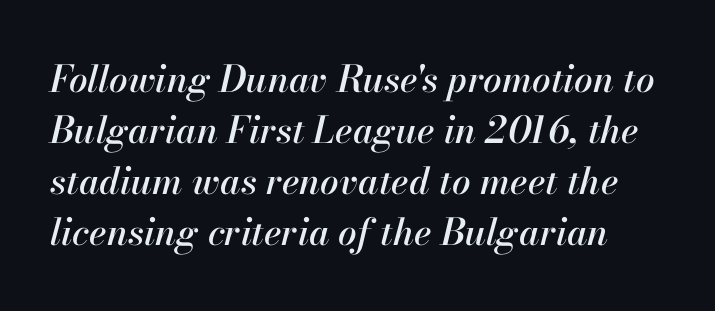
The image shows 37 px text type, italic (leaning right); set normal line spacing (1.38x), normal letter spacing, not underlined; high stroke contrast and a small x-height.
